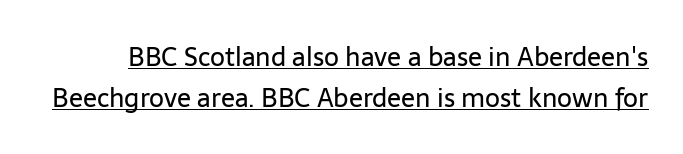
Q: Is the text bold? A: No.
Q: Is the text italic (slanted)? A: No, it is upright.
Q: Is the text underlined? A: Yes.
Q: Is the spacing between letters normal or unusually wide? A: Normal.
Q: Is the spacing between lines tight, normal or loose? A: Normal.
